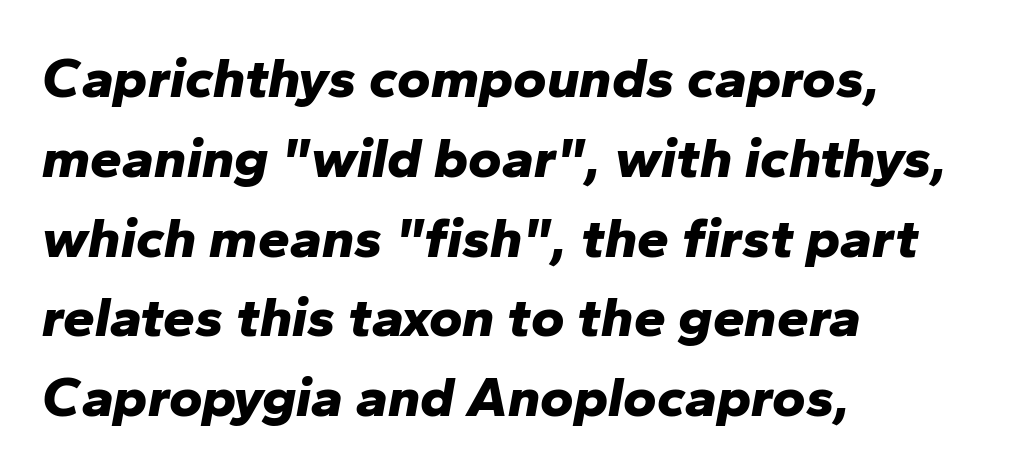
The image shows 57 px bold type, italic (leaning right); set left-aligned, normal line spacing (1.4x), normal letter spacing, not underlined; low stroke contrast and a medium x-height.
